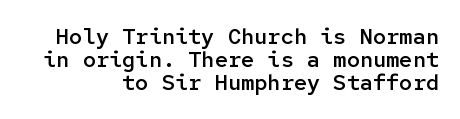
Compared with typical body copy, the letter spacing here is the same. You can tell it's not italic because the verticals are truly vertical. Stroke thickness is moderately raised; the sample reads as semibold. The zone under the glyphs is completely vacant. The typesetter chose a ragged-left arrangement here. Very little white space separates one row of letters from the next.
